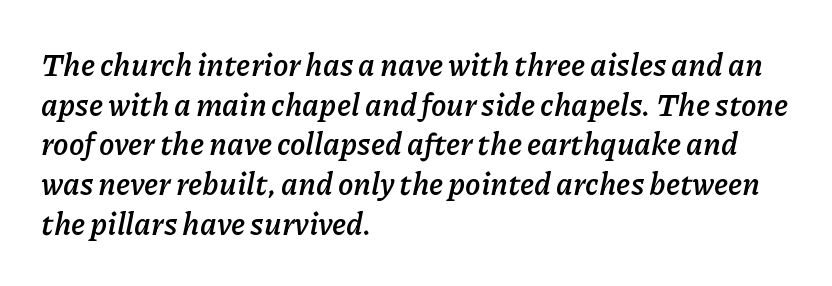
The image shows 31 px semibold type, italic (leaning right); set left-aligned, normal line spacing (1.28x), normal letter spacing, not underlined; low stroke contrast and a medium x-height.
